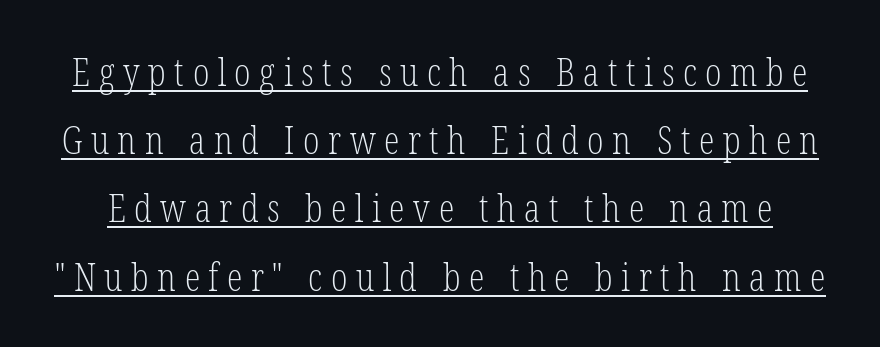
Does a line run under the words? Yes, clearly. A light-to-regular cut is what we see here. Type style note: has serifs. The letters are spread apart with noticeably loose tracking.
